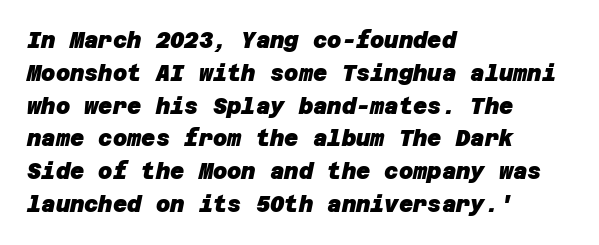
The image shows 22 px bold type; set left-aligned, normal line spacing (1.49x), normal letter spacing, not underlined.
